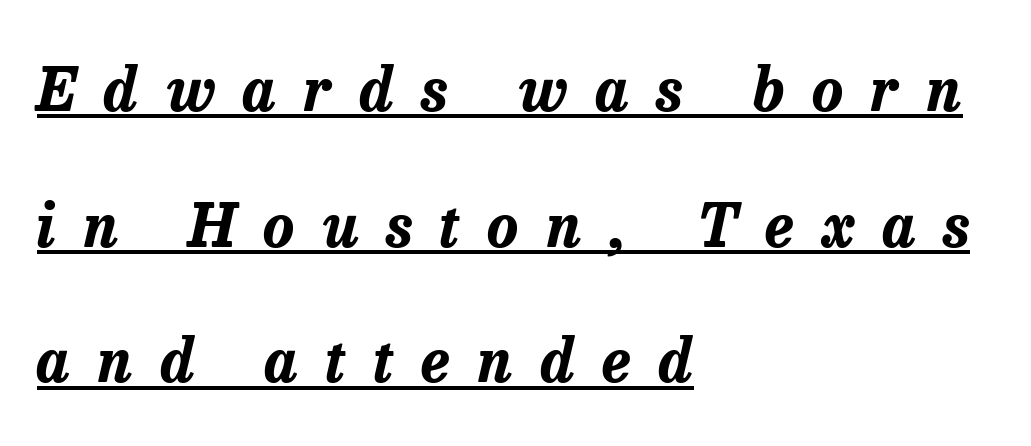
{"italic": "yes", "lean": "right", "slant_degrees": 13, "bold": "yes", "weight": "bold", "width": "normal", "stroke_contrast": "low", "x_height": "medium", "monospaced": "no", "underline": "yes", "align": "left", "line_spacing": "loose", "line_spacing_ratio": 2.3, "letter_spacing": "wide", "letter_spacing_em": 0.47, "glyph_px": 59}
